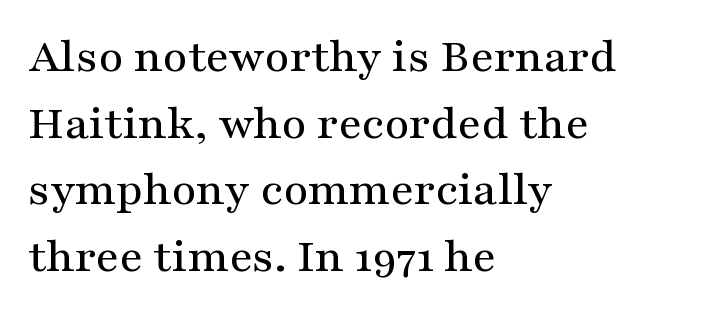
This rendering employs a face with finishing strokes, i.e., a serif. Horizontal bands of white between lines are of average thickness. Caption: standard tracking, unaltered. Characters remain perfectly vertical along every line. Where is the straight margin? On the left. Each row of text sits above clean, open space.
